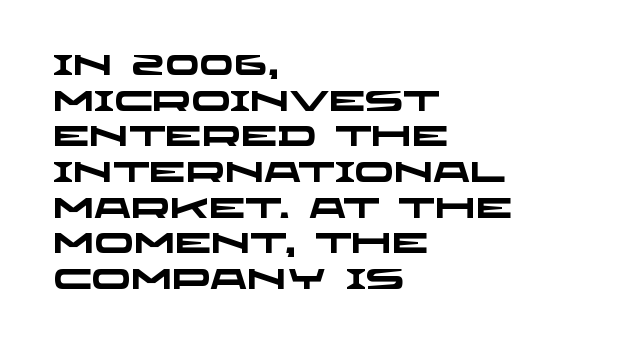
The image shows 29 px heavy, wide sans-serif type; set left-aligned, line spacing 1.23x, normal letter spacing, not underlined; low stroke contrast and a large x-height.
